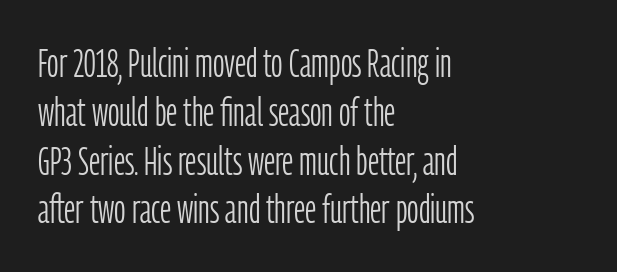
The image shows 40 px light, condensed sans-serif type, upright; set left-aligned, line spacing 1.22x, normal letter spacing, not underlined; low stroke contrast and a medium x-height.
